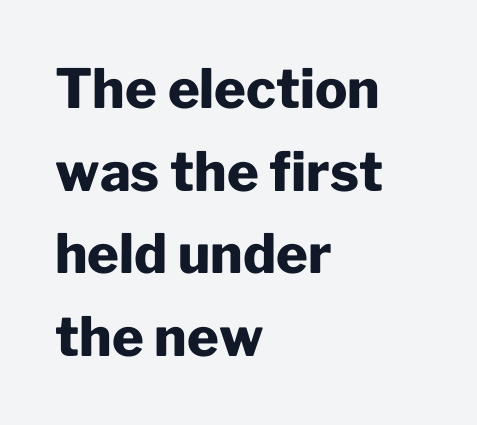
{"serif": "no", "italic": "no", "bold": "yes", "weight": "heavy", "width": "normal", "stroke_contrast": "low", "x_height": "medium", "monospaced": "no", "underline": "no", "align": "left", "line_spacing": "normal", "line_spacing_ratio": 1.53, "letter_spacing": "normal", "letter_spacing_em": 0.0, "glyph_px": 54}
